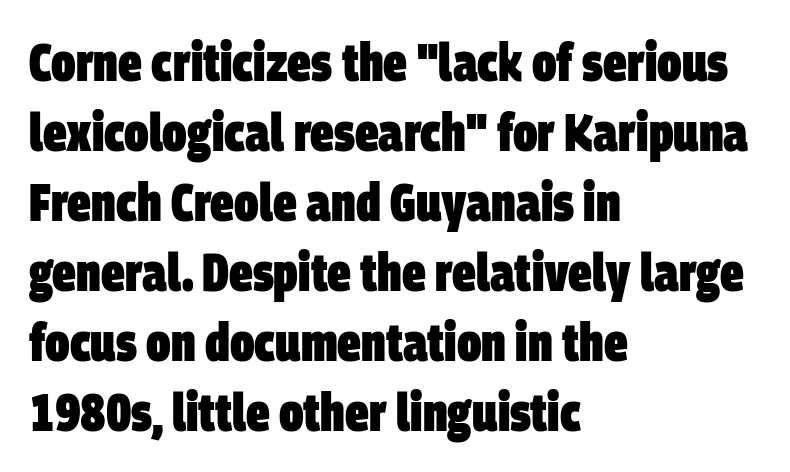
The image shows 53 px heavy, condensed sans-serif type; set left-aligned, normal line spacing (1.32x), normal letter spacing, not underlined; low stroke contrast and a large x-height.
